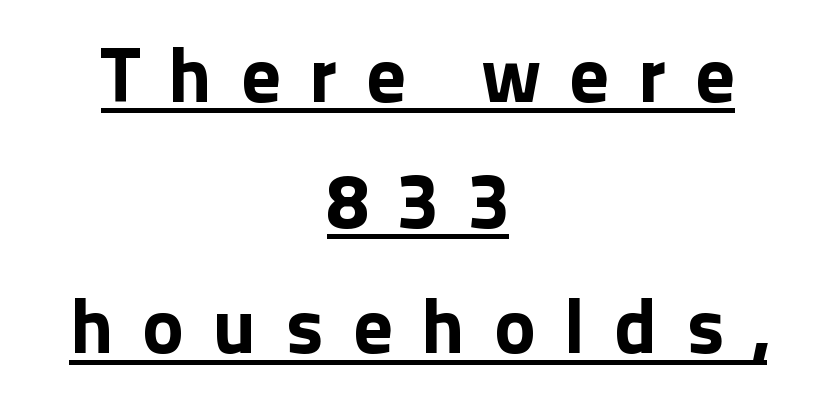
{"serif": "no", "italic": "no", "width": "normal", "stroke_contrast": "low", "x_height": "medium", "monospaced": "no", "underline": "yes", "align": "center", "line_spacing": "normal", "line_spacing_ratio": 1.61, "letter_spacing": "wide", "letter_spacing_em": 0.37, "glyph_px": 78}
